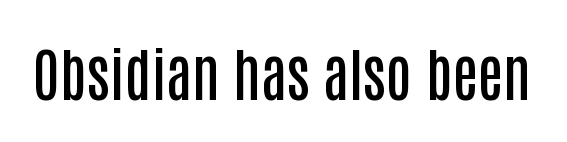
{"serif": "no", "italic": "no", "bold": "semi", "weight": "semibold", "width": "condensed", "stroke_contrast": "low", "x_height": "large", "monospaced": "no", "underline": "no", "letter_spacing": "normal", "letter_spacing_em": 0.0, "glyph_px": 58}
